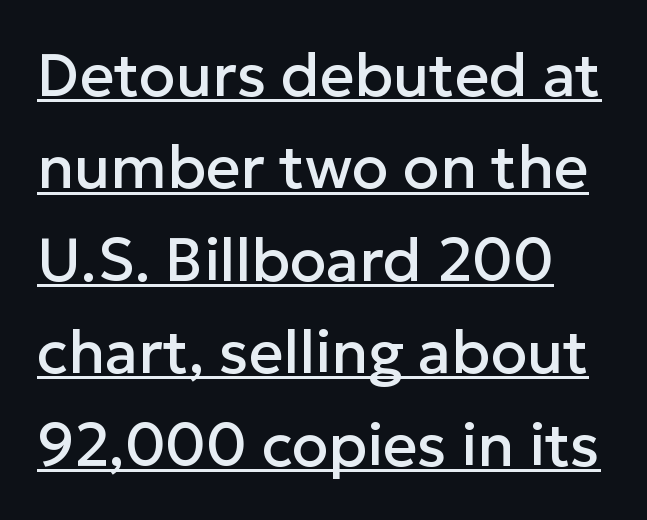
The image shows 60 px sans-serif type, upright; set normal line spacing (1.54x), normal letter spacing, underlined; low stroke contrast and a medium x-height.
